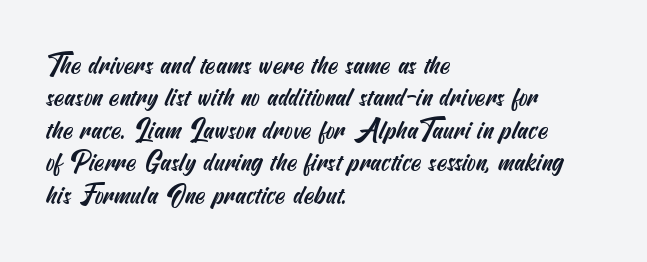
{"underline": "no", "align": "left", "line_spacing": "normal", "line_spacing_ratio": 1.25, "letter_spacing": "normal", "letter_spacing_em": 0.0, "glyph_px": 26}
